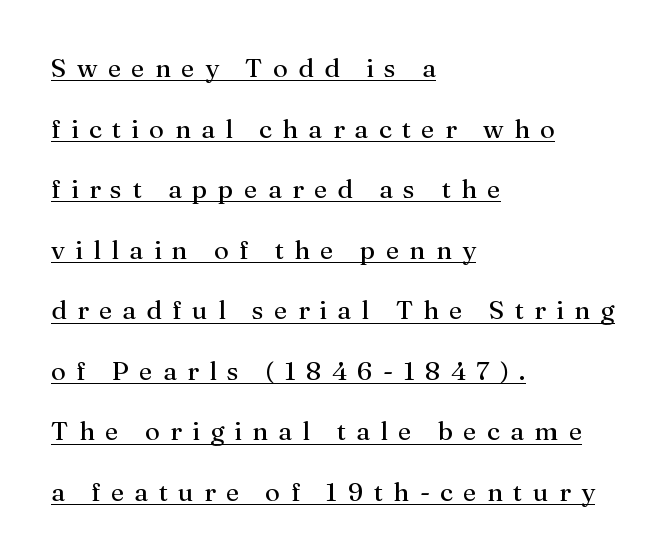
The image shows 26 px text type, upright; set left-aligned, loose line spacing (2.33x), unusually wide letter spacing (+0.4 em), underlined.
